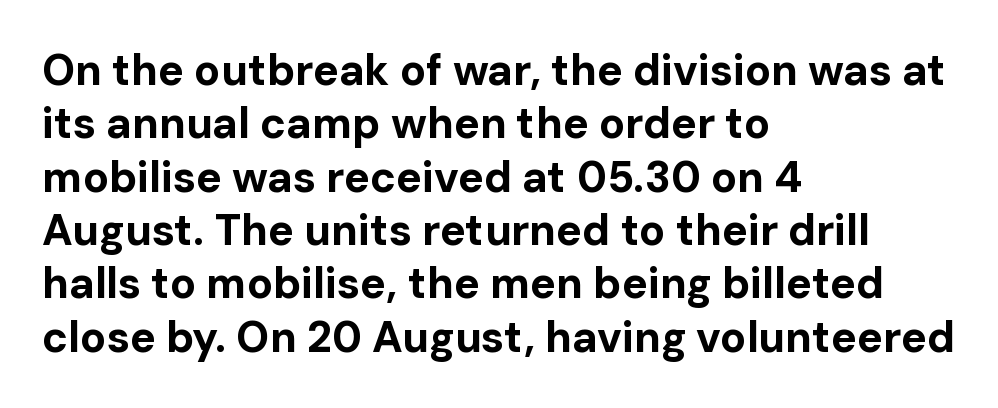
Q: Is the text bold? A: Yes.
Q: Is the text italic (slanted)? A: No, it is upright.
Q: Is the typeface a serif or a sans-serif typeface? A: Sans-serif.
Q: Is the text underlined? A: No.
Q: How is the paragraph aligned? A: Left-aligned.
Q: Is the spacing between letters normal or unusually wide? A: Normal.
Q: Width (condensed, normal, or wide)? A: Normal.
Q: Stroke contrast? A: Low.
Q: x-height? A: Medium.
Q: Monospaced? A: No.
